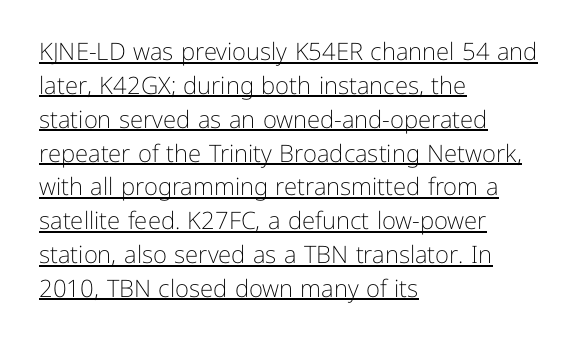
Q: Is the text bold? A: No.
Q: Is the text italic (slanted)? A: No, it is upright.
Q: Is the text underlined? A: Yes.
Q: How is the paragraph aligned? A: Left-aligned.
Q: Is the spacing between letters normal or unusually wide? A: Normal.
Q: Is the spacing between lines tight, normal or loose? A: Normal.
